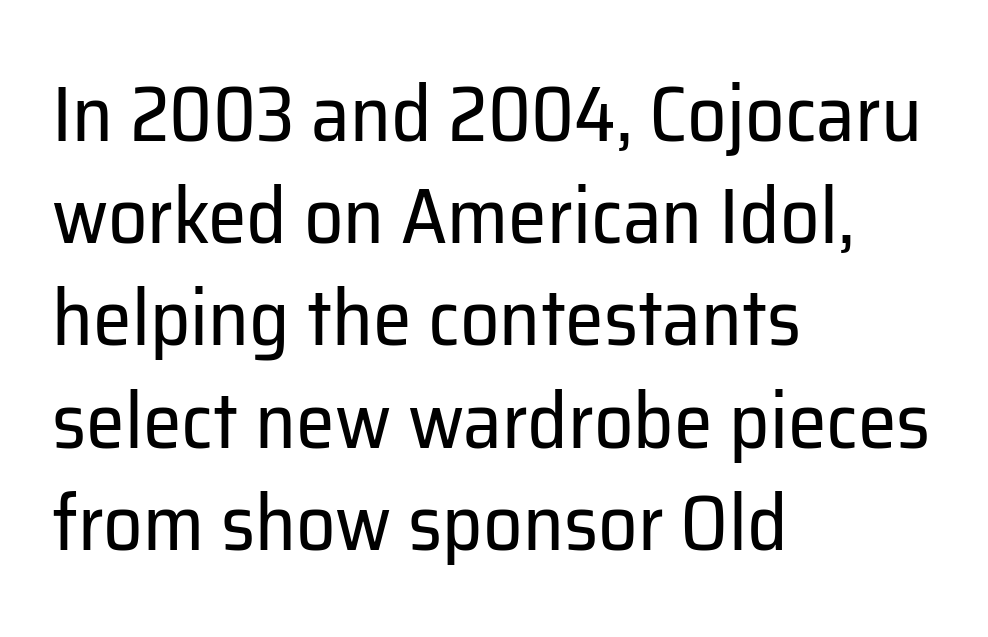
Q: Is the text bold? A: No.
Q: Is the text italic (slanted)? A: No, it is upright.
Q: Is the typeface a serif or a sans-serif typeface? A: Sans-serif.
Q: Is the text underlined? A: No.
Q: How is the paragraph aligned? A: Left-aligned.
Q: Is the spacing between letters normal or unusually wide? A: Normal.
Q: Is the spacing between lines tight, normal or loose? A: Normal.
Q: Width (condensed, normal, or wide)? A: Normal.
Q: Stroke contrast? A: Low.
Q: x-height? A: Medium.
Q: Monospaced? A: No.
